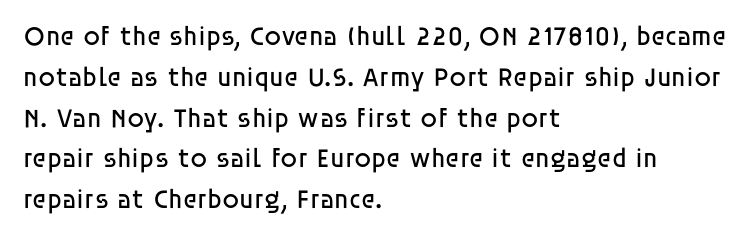
{"italic": "no", "bold": "no", "underline": "no", "align": "left", "line_spacing": "normal", "line_spacing_ratio": 1.51, "letter_spacing": "normal", "letter_spacing_em": 0.0, "glyph_px": 27}
